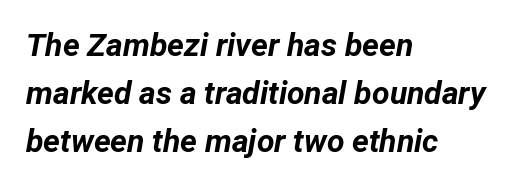
{"italic": "yes", "lean": "right", "slant_degrees": 12, "bold": "yes", "weight": "bold", "width": "normal", "stroke_contrast": "low", "x_height": "medium", "monospaced": "no", "underline": "no", "align": "left", "line_spacing": "normal", "line_spacing_ratio": 1.5, "letter_spacing": "normal", "letter_spacing_em": 0.0, "glyph_px": 32}
